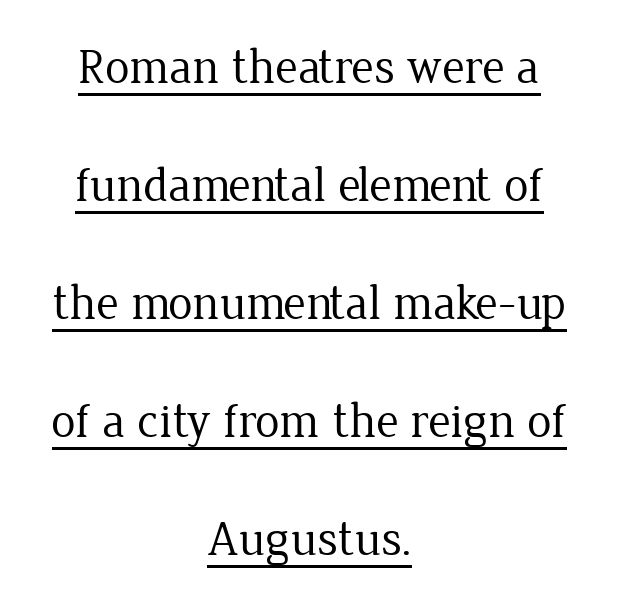
A light-to-regular cut is what we see here. A centered setting, common on invitations and titles, is used for this passage. Each letter keeps its own natural width here, so spacing adapts to shape. Glyph-to-glyph distance matches everyday printed text. The sample's only ornament is a line tracing under the words. What's the leading like? Stretched, with rows far apart.
